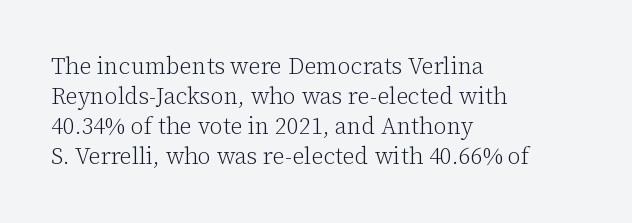
The lines are quadded left. The font sits on the lighter half of the weight spectrum, regular included. Tracking here is standard; glyphs follow each other at the usual distance. Italic? Not at all — the glyphs are vertical. Rule under the text: the space is simply empty.
